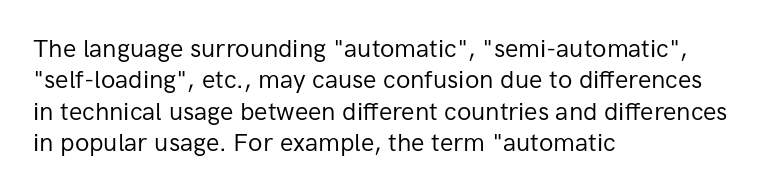
Q: Is the text bold? A: No.
Q: Is the text italic (slanted)? A: No, it is upright.
Q: Is the text underlined? A: No.
Q: How is the paragraph aligned? A: Left-aligned.
Q: Is the spacing between letters normal or unusually wide? A: Normal.
Q: Is the spacing between lines tight, normal or loose? A: Normal.
